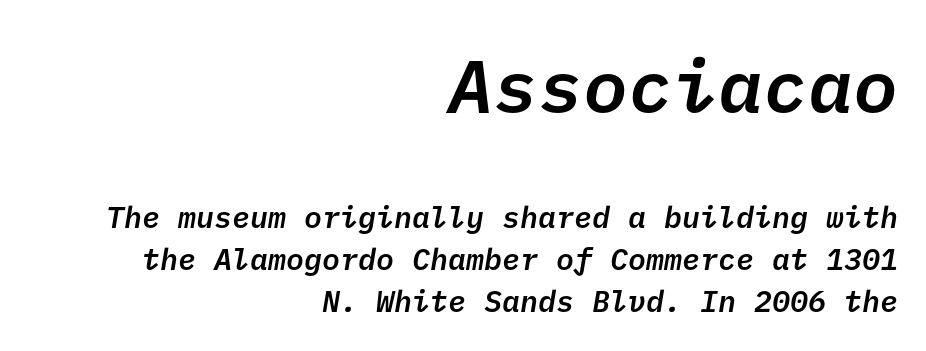
Q: Is the text bold? A: Semi-bold.
Q: Is the typeface a serif or a sans-serif typeface? A: Sans-serif.
Q: Is the text underlined? A: No.
Q: How is the paragraph aligned? A: Right-aligned.
Q: Is the spacing between letters normal or unusually wide? A: Normal.
Q: Is the spacing between lines tight, normal or loose? A: Normal.
Q: Which block of text is set in a larger size, the first (top) or the second (bottom)? A: The first (top) one.
Q: Width (condensed, normal, or wide)? A: Normal.
Q: Stroke contrast? A: Low.
Q: x-height? A: Medium.
